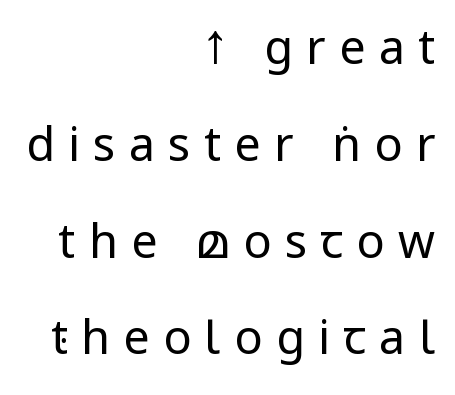
The image shows 47 px regular-weight, condensed sans-serif type, upright; set right-aligned, loose line spacing (2.06x), unusually wide letter spacing (+0.28 em), not underlined; low stroke contrast.
